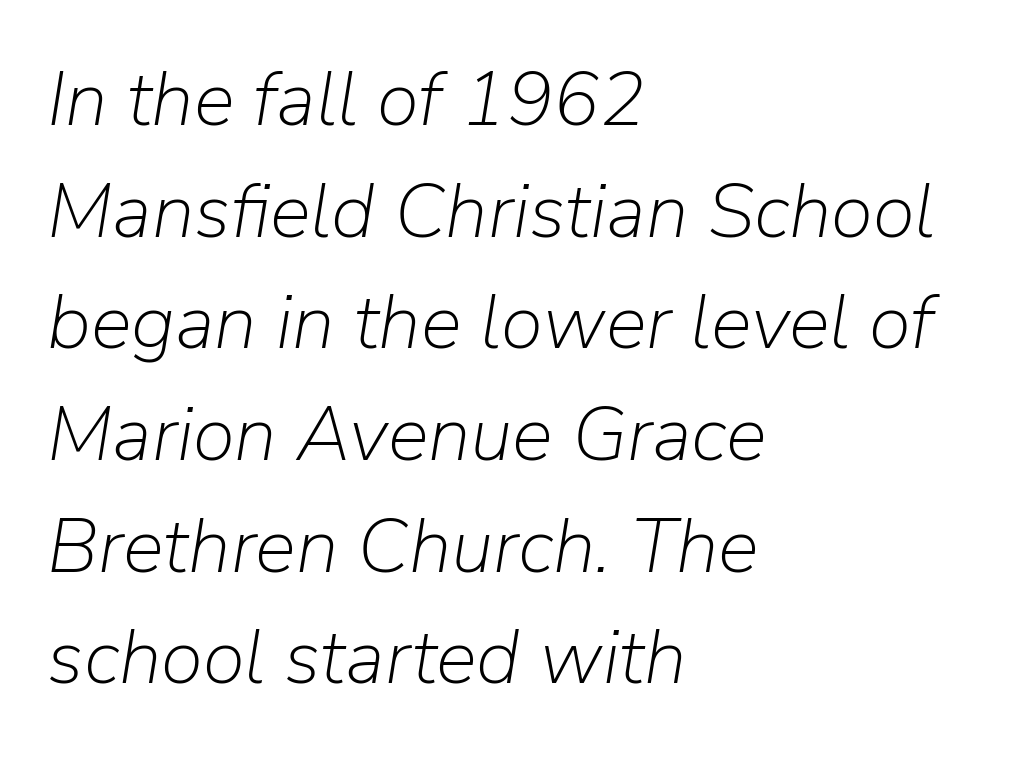
The passage shown is typed in a proportional face where columns would drift. Letters rest on an invisible, unmarked baseline. In terms of letterspacing, this is plain default setting. The font's italic variant was chosen for this text. The ragged edge is on the right, which tells us the setting is flush left. The line-height multiplier appears to be the usual default.
